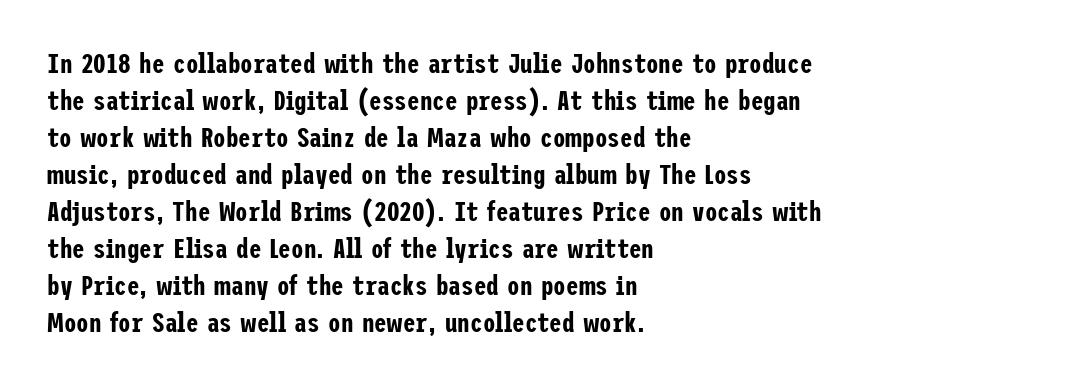
Vertical strokes here are truly vertical. A classic flush-left, rag-right setting is used for this passage. The glyphs in this specimen are sans serif. These lines keep a tight, regular rhythm from letter to letter. Rule under the text: the space is simply empty. Line spacing here is normal.
